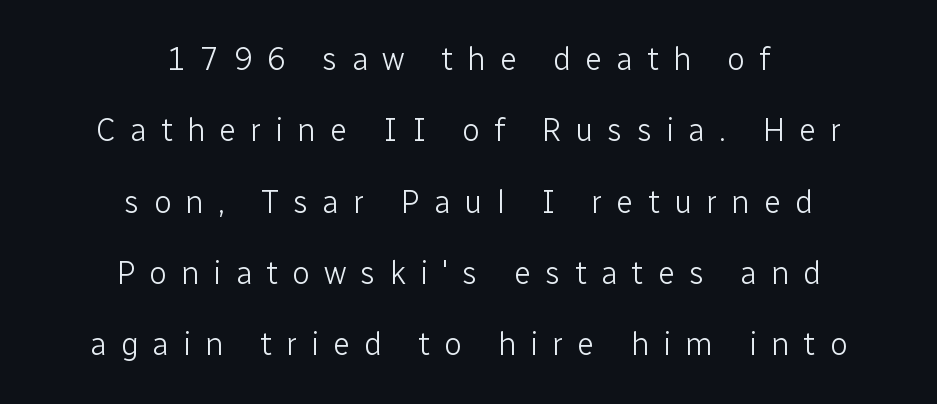
The image shows 32 px light sans-serif type, upright; set centered, loose line spacing (2.23x), unusually wide letter spacing (+0.44 em), not underlined; low stroke contrast and a medium x-height.
